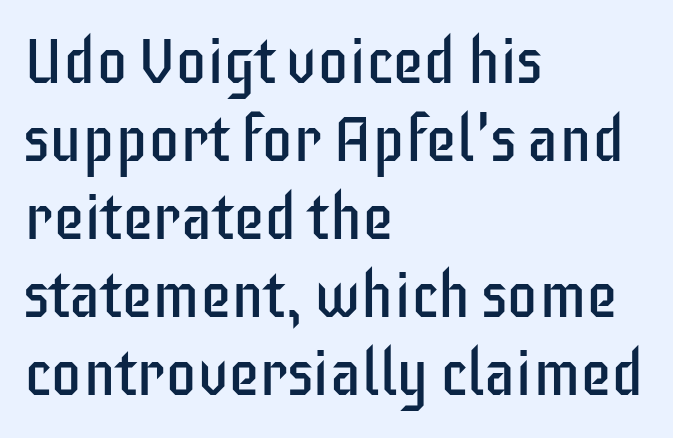
Q: Is the text bold? A: No.
Q: Is the text italic (slanted)? A: No, it is upright.
Q: Is the typeface a serif or a sans-serif typeface? A: Sans-serif.
Q: Is the text underlined? A: No.
Q: How is the paragraph aligned? A: Left-aligned.
Q: Is the spacing between letters normal or unusually wide? A: Normal.
Q: Width (condensed, normal, or wide)? A: Condensed.
Q: Stroke contrast? A: Low.
Q: x-height? A: Large.
Q: Monospaced? A: No.
